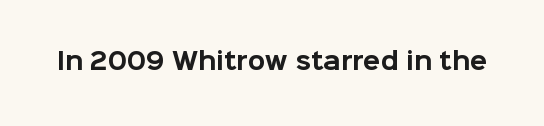
The image shows 23 px bold type, upright; set normal letter spacing, not underlined.
